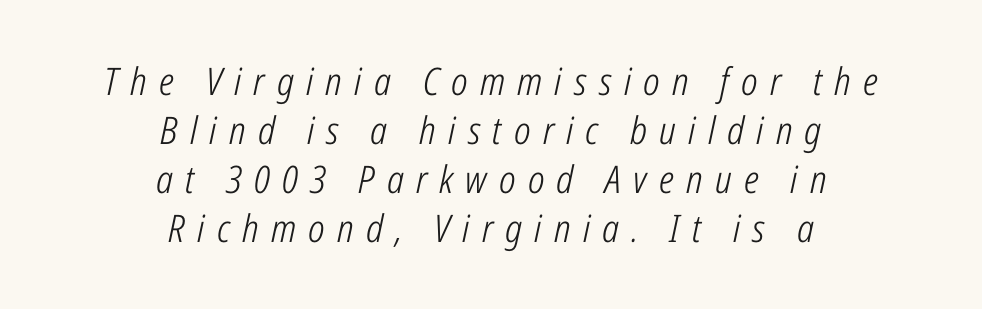
The image shows 38 px light, condensed type, italic (leaning right); set centered, normal line spacing (1.29x), unusually wide letter spacing (+0.32 em), not underlined; low stroke contrast and a medium x-height.
